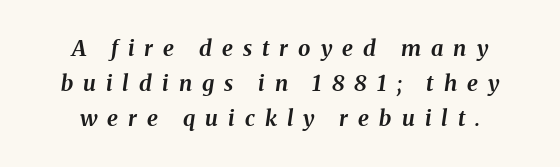
Underlining? Definitely not there. Both edges are ragged and mirror each other, which tells us the setting is centered. The font is running at its bold setting. You could only call the tracking loose — the letters float apart. If you measured baseline to baseline, you'd find a middling distance. Emphasis-style slanted type is in use.
